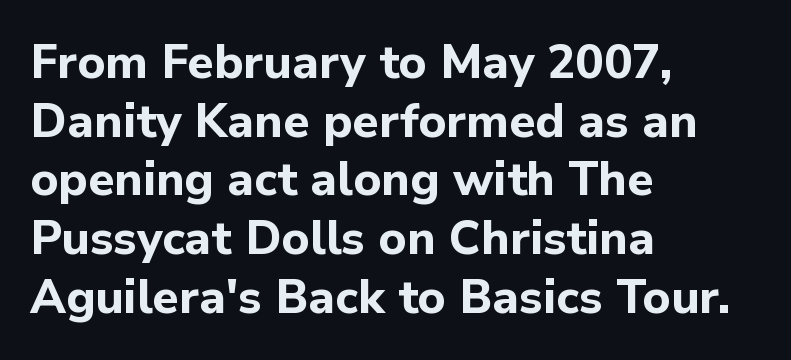
The image shows 47 px bold sans-serif type, upright; set left-aligned, normal line spacing (1.25x), normal letter spacing, not underlined; low stroke contrast and a medium x-height.
